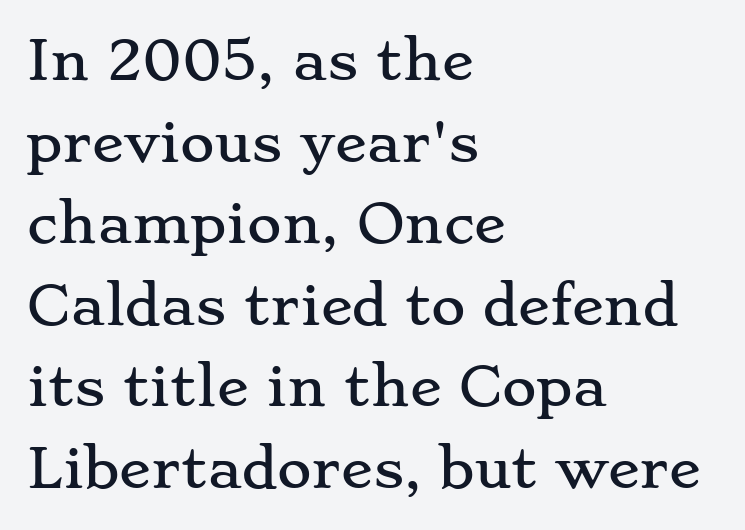
The baseline area is clear. How would I describe the line gaps? Plain and ordinary. Left-aligned paragraph, ragged on the right. Stroke terminals: seriffed. Varying glyph widths throughout — classic text-font behaviour.
